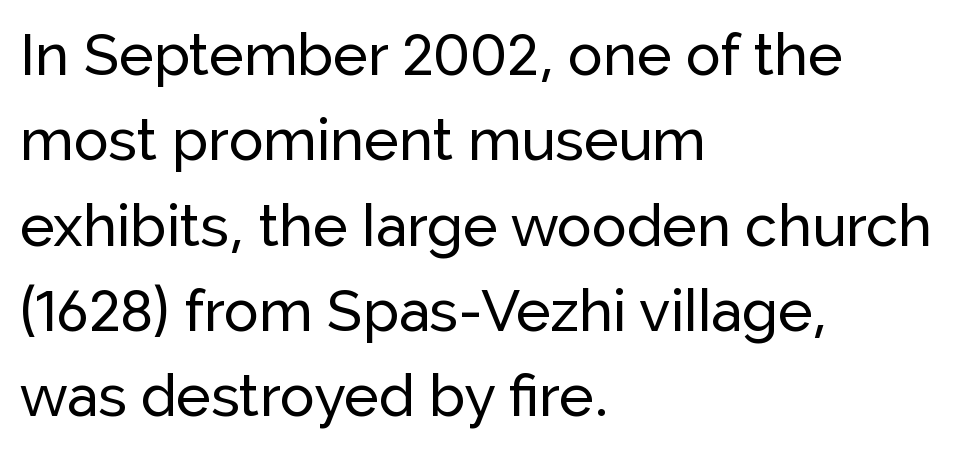
{"serif": "no", "italic": "no", "width": "normal", "stroke_contrast": "low", "x_height": "medium", "monospaced": "no", "underline": "no", "align": "left", "line_spacing": "normal", "line_spacing_ratio": 1.47, "letter_spacing": "normal", "letter_spacing_em": 0.0, "glyph_px": 58}
